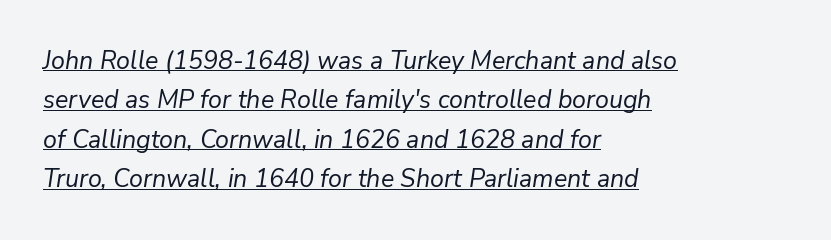
Q: Is the text bold? A: No.
Q: Is the text italic (slanted)? A: Yes, it leans right by about 9 degrees.
Q: Is the text underlined? A: Yes.
Q: How is the paragraph aligned? A: Left-aligned.
Q: Is the spacing between letters normal or unusually wide? A: Normal.
Q: Is the spacing between lines tight, normal or loose? A: Normal.
